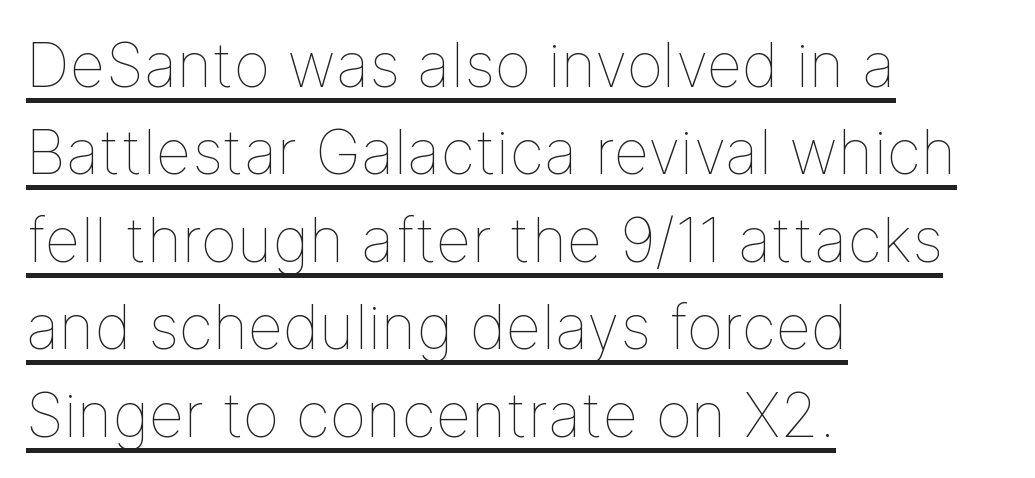
{"italic": "no", "bold": "no", "weight": "thin", "width": "normal", "stroke_contrast": "low", "x_height": "medium", "monospaced": "no", "underline": "yes", "align": "left", "line_spacing": "normal", "line_spacing_ratio": 1.41, "letter_spacing": "normal", "letter_spacing_em": 0.0, "glyph_px": 62}
